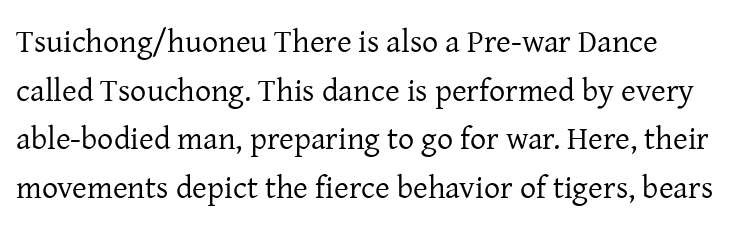
Nobody touched the tracking dial on this one. Does the type have serifs? Yes, each stem ends in a small foot. This sample has the flowing, uneven cadence of proportional lettering. Glance below the letters and you will spot only blank space. Reading down the block, your eye returns to a fixed left position each line.
